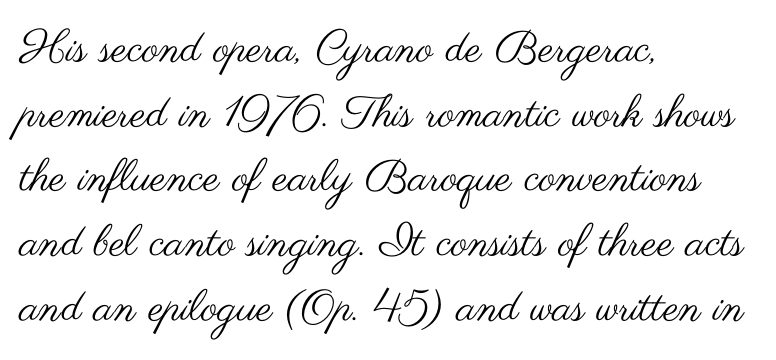
{"serif": "no", "bold": "no", "weight": "regular", "width": "wide", "stroke_contrast": "medium", "x_height": "small", "monospaced": "no", "underline": "no", "align": "left", "line_spacing": "normal", "line_spacing_ratio": 1.47, "letter_spacing": "normal", "letter_spacing_em": 0.0, "glyph_px": 44}
